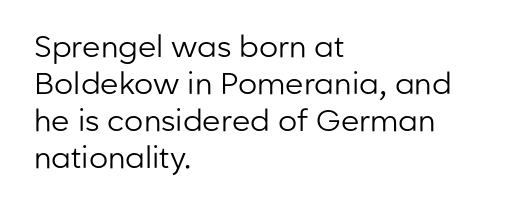
Descender tails drop into unmarked territory. The rendering shows plain stroke endings on the letterforms — a sans-serif design. Weight class: somewhere from thin through regular. No italicization has been applied; the sample stays upright.
